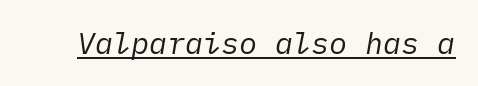
Q: Is the text bold? A: No.
Q: Is the text italic (slanted)? A: Yes, it leans right by about 10 degrees.
Q: Is the text underlined? A: Yes.
Q: Is the spacing between letters normal or unusually wide? A: Normal.
Q: Width (condensed, normal, or wide)? A: Normal.
Q: Stroke contrast? A: Low.
Q: x-height? A: Medium.
